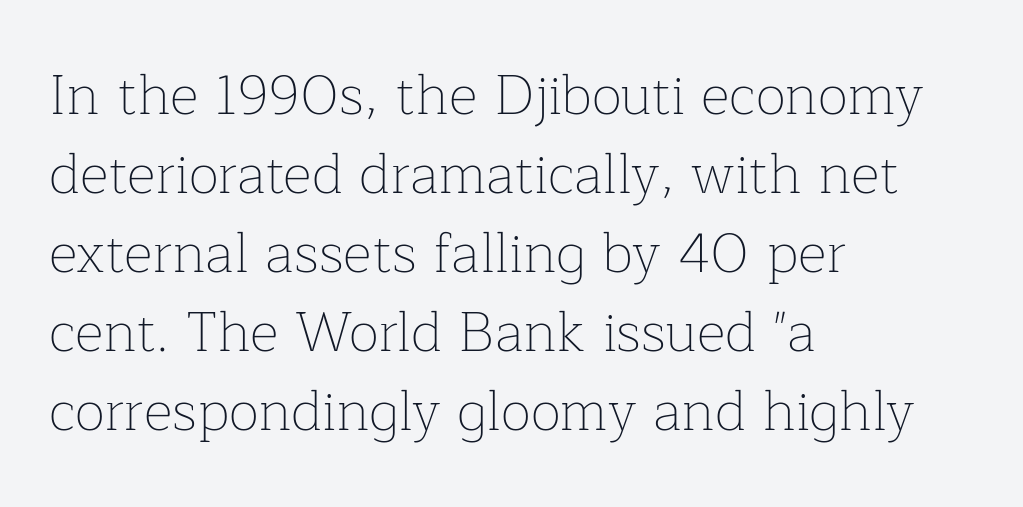
Q: Is the text bold? A: No.
Q: Is the text italic (slanted)? A: No, it is upright.
Q: Is the typeface a serif or a sans-serif typeface? A: Serif.
Q: Is the text underlined? A: No.
Q: How is the paragraph aligned? A: Left-aligned.
Q: Is the spacing between letters normal or unusually wide? A: Normal.
Q: Is the spacing between lines tight, normal or loose? A: Normal.
Q: Width (condensed, normal, or wide)? A: Normal.
Q: Stroke contrast? A: Low.
Q: x-height? A: Medium.
Q: Monospaced? A: No.
